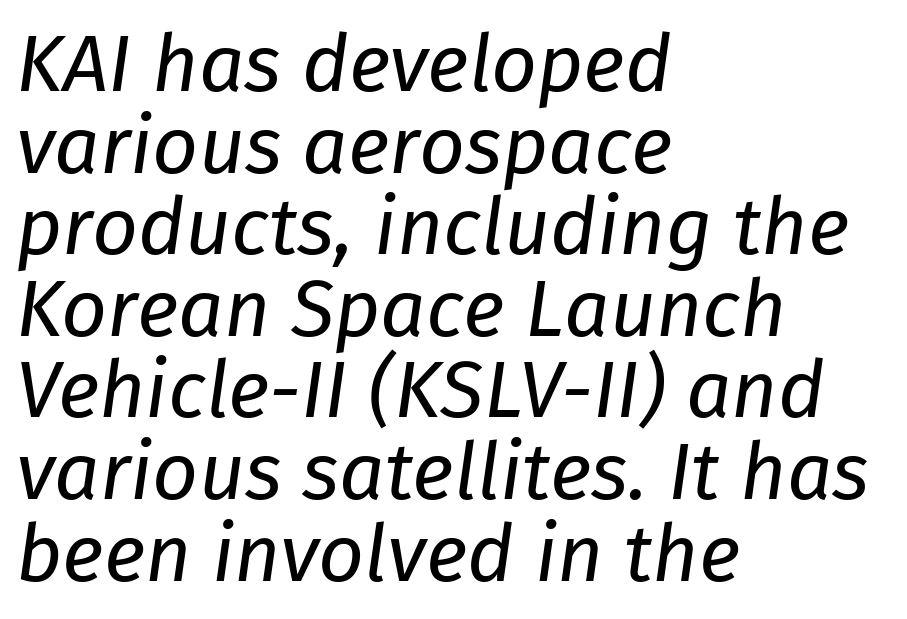
The image shows 80 px regular-weight type, italic (leaning right); set left-aligned, tight line spacing (1.02x), normal letter spacing, not underlined; low stroke contrast and a medium x-height.
